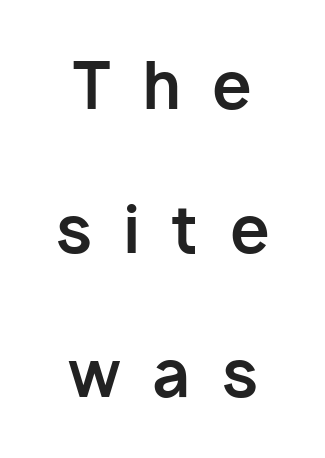
{"serif": "no", "italic": "no", "bold": "yes", "weight": "bold", "width": "normal", "stroke_contrast": "low", "x_height": "medium", "monospaced": "no", "underline": "no", "align": "center", "line_spacing": "loose", "line_spacing_ratio": 2.25, "letter_spacing": "wide", "letter_spacing_em": 0.49, "glyph_px": 64}
